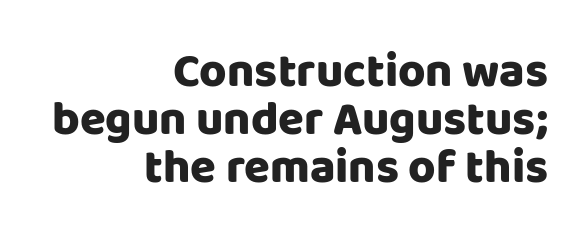
The image shows 47 px heavy sans-serif type, upright; set right-aligned, tight line spacing (1.02x), normal letter spacing, not underlined; low stroke contrast and a large x-height.
